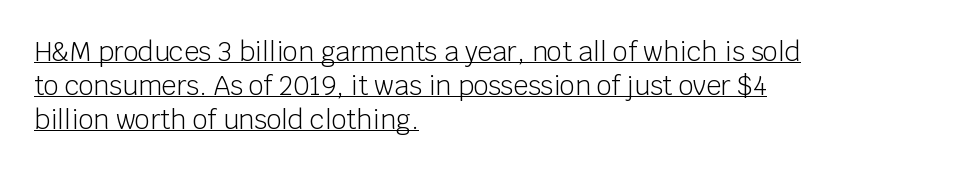
Q: Is the text bold? A: No.
Q: Is the text italic (slanted)? A: No, it is upright.
Q: Is the text underlined? A: Yes.
Q: How is the paragraph aligned? A: Left-aligned.
Q: Is the spacing between letters normal or unusually wide? A: Normal.
Q: Is the spacing between lines tight, normal or loose? A: Normal.
